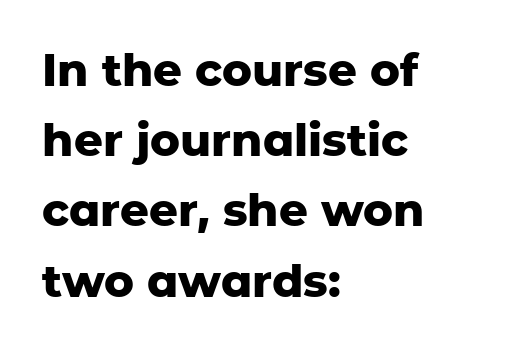
The image shows 45 px heavy sans-serif type, upright; set left-aligned, normal line spacing (1.56x), normal letter spacing, not underlined; low stroke contrast and a medium x-height.
